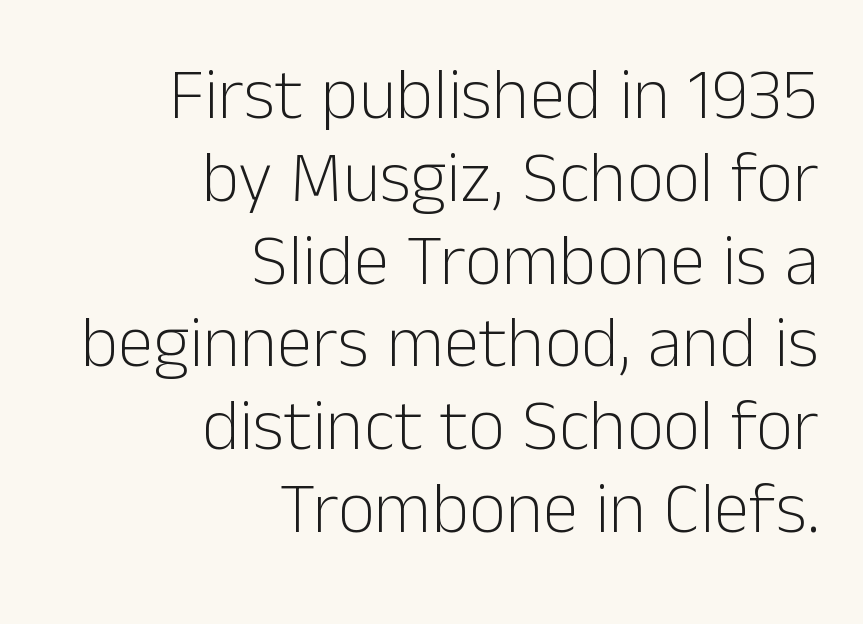
The image shows 72 px light sans-serif type, upright; set right-aligned, tight line spacing (1.15x), normal letter spacing, not underlined; low stroke contrast and a medium x-height.
